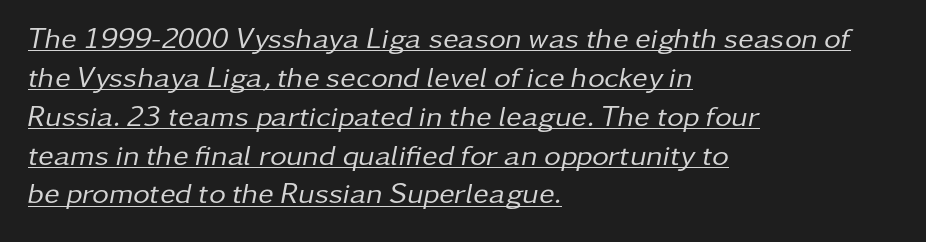
The image shows 29 px regular-weight type, italic (leaning right); set left-aligned, normal line spacing (1.34x), normal letter spacing, underlined; low stroke contrast and a medium x-height.
